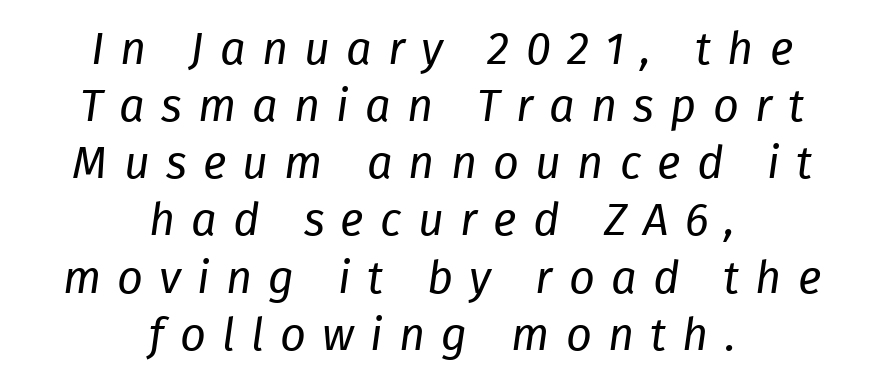
Honestly, the row spacing looks completely unremarkable. Each letter keeps its own natural width here, so spacing adapts to shape. Caption: face not bold, strokes unweighted. Underlining? Definitely not there. The whitespace from short lines is split evenly between both sides. Glyph-to-glyph distance is far greater than everyday printed text.
